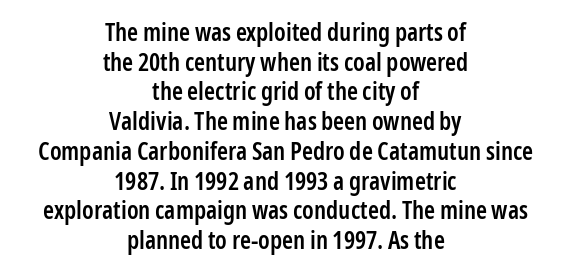
{"italic": "no", "bold": "semi", "underline": "no", "align": "center", "line_spacing_ratio": 1.19, "letter_spacing": "normal", "letter_spacing_em": 0.0, "glyph_px": 25}
